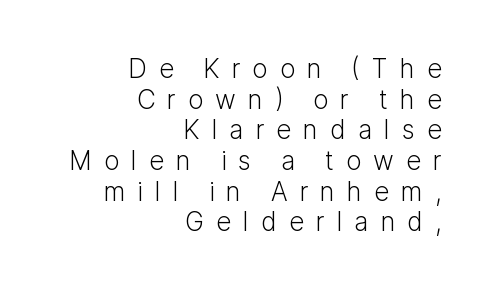
Unlike italic type, these characters show no tilt at all. Glance below the letters and you will spot only blank space. Letters have the restrained weight of plain body copy at most. Layout note: lines flush right. A typesetter would call this heavily tracked-out type.
